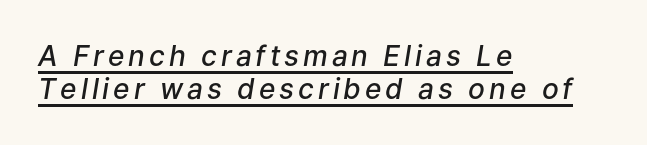
Has an underline been added? It has. The rag falls on the right side of this text block. Character widths vary here, with narrow letters taking less room than wide ones. Typographic density is moderately raised because the face is semibold. Is the type slanted? Yes — the strokes lean at a clear angle.
